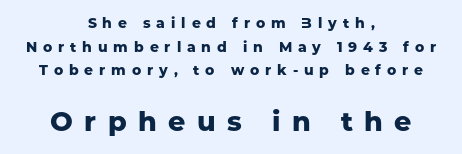
Q: Is the text bold? A: Yes.
Q: Is the text italic (slanted)? A: No, it is upright.
Q: Is the text underlined? A: No.
Q: How is the paragraph aligned? A: Centered.
Q: Is the spacing between letters normal or unusually wide? A: Unusually wide.
Q: Is the spacing between lines tight, normal or loose? A: Normal.
Q: Which block of text is set in a larger size, the first (top) or the second (bottom)? A: The second (bottom) one.
